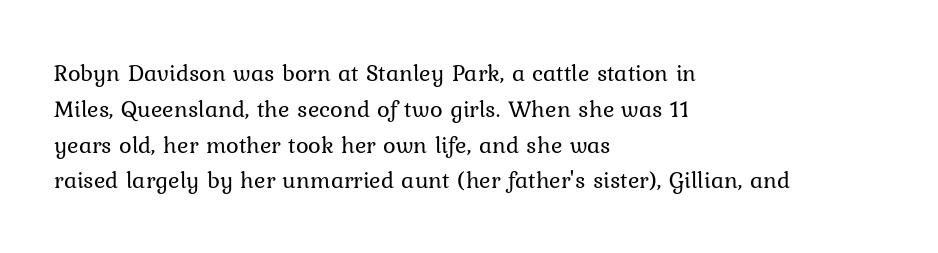
{"italic": "no", "bold": "no", "underline": "no", "align": "left", "line_spacing": "normal", "line_spacing_ratio": 1.49, "letter_spacing": "normal", "letter_spacing_em": 0.0, "glyph_px": 24}
